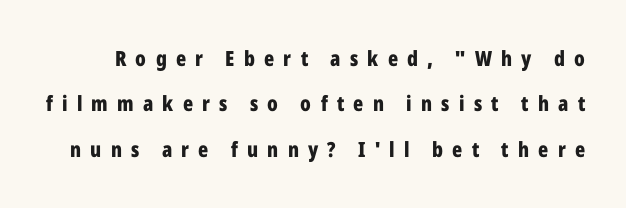
The image shows 21 px bold type, upright; set loose line spacing (2.16x), unusually wide letter spacing (+0.44 em), not underlined.
